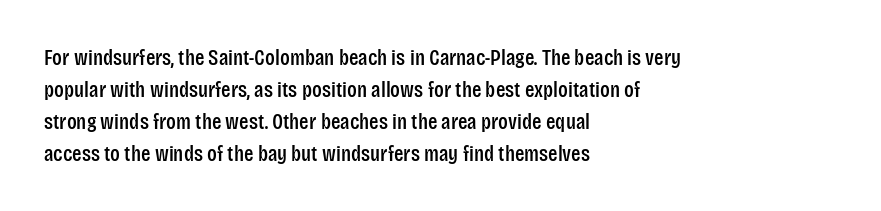
The image shows 22 px text type, upright; set left-aligned, normal line spacing (1.45x), normal letter spacing, not underlined.
